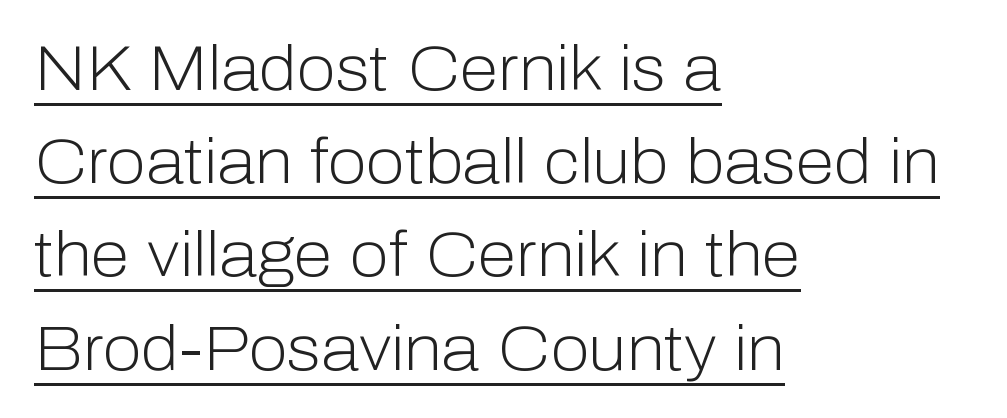
Glyph-to-glyph distance matches everyday printed text. Compared with a centered layout, this one pins lines to the left instead. Here the designer chose a conventional face with non-uniform glyph widths. Font category for this specimen: sans-serif. Each new line begins a customary step beneath the previous one. The passage shown is underscored from start to finish.
